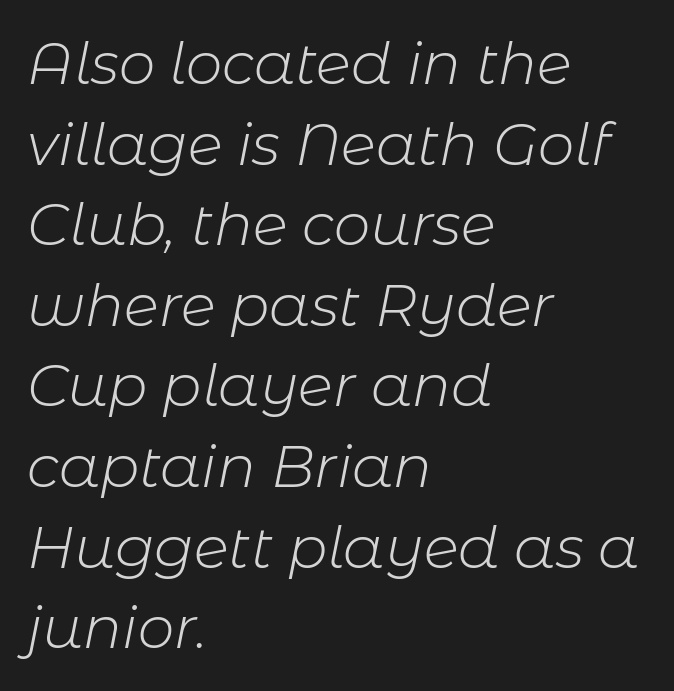
The image shows 58 px light type, italic (leaning right); set left-aligned, normal line spacing (1.39x), normal letter spacing, not underlined; low stroke contrast and a medium x-height.
